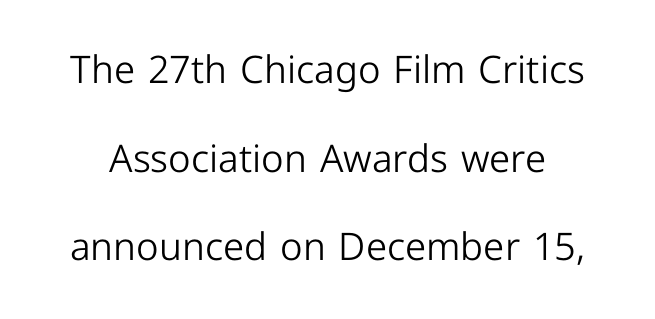
{"serif": "no", "italic": "no", "bold": "no", "weight": "light", "width": "normal", "stroke_contrast": "low", "x_height": "medium", "monospaced": "no", "underline": "no", "line_spacing": "loose", "line_spacing_ratio": 2.33, "letter_spacing": "normal", "letter_spacing_em": 0.0, "glyph_px": 38}
